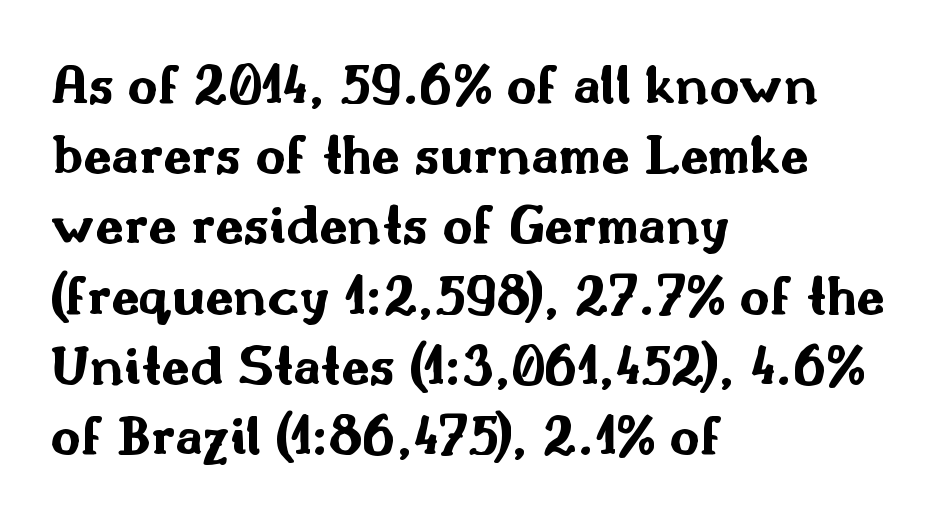
Q: Is the text bold? A: Yes.
Q: Is the text italic (slanted)? A: No, it is upright.
Q: Is the typeface a serif or a sans-serif typeface? A: Sans-serif.
Q: Is the text underlined? A: No.
Q: How is the paragraph aligned? A: Left-aligned.
Q: Is the spacing between letters normal or unusually wide? A: Normal.
Q: Width (condensed, normal, or wide)? A: Wide.
Q: Stroke contrast? A: Medium.
Q: x-height? A: Small.
Q: Monospaced? A: No.
